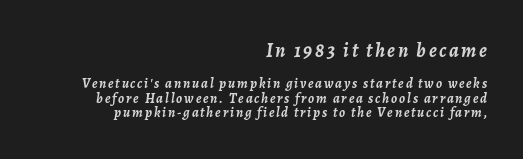
The image shows 20 px bold type, italic (leaning right); set right-aligned, tight line spacing (1.05x), not underlined; the first (top) block is 1.43x larger.
